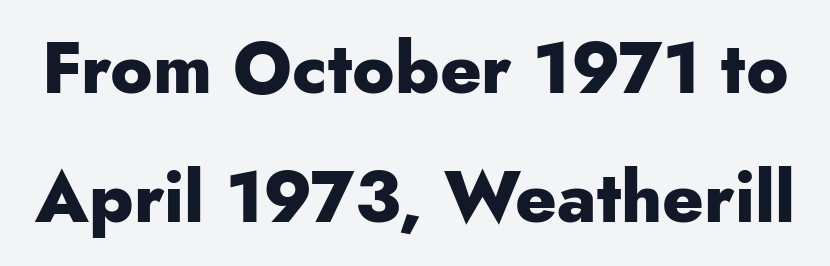
Q: Is the text bold? A: Yes.
Q: Is the text italic (slanted)? A: No, it is upright.
Q: Is the typeface a serif or a sans-serif typeface? A: Sans-serif.
Q: Is the text underlined? A: No.
Q: Is the spacing between letters normal or unusually wide? A: Normal.
Q: Width (condensed, normal, or wide)? A: Normal.
Q: Stroke contrast? A: Low.
Q: x-height? A: Small.
Q: Monospaced? A: No.
